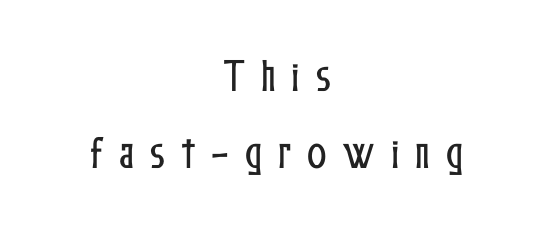
Q: Is the text italic (slanted)? A: No, it is upright.
Q: Is the text underlined? A: No.
Q: How is the paragraph aligned? A: Centered.
Q: Is the spacing between letters normal or unusually wide? A: Unusually wide.
Q: Is the spacing between lines tight, normal or loose? A: Loose.
Q: Width (condensed, normal, or wide)? A: Condensed.
Q: Stroke contrast? A: Low.
Q: x-height? A: Medium.
Q: Monospaced? A: No.
